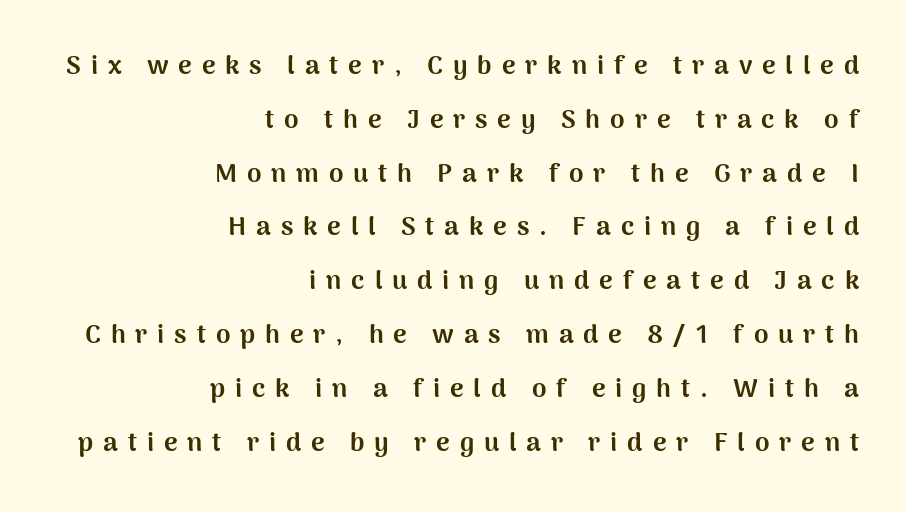
Do the letters lean? They stand straight. Typographic density is high because the face is bold. The lines in this sample share a right terminus and differ only in where they begin. These lines stand farther apart than default settings would place them. Each row of text sits above clean, open space. Short note: letters widely spaced.
